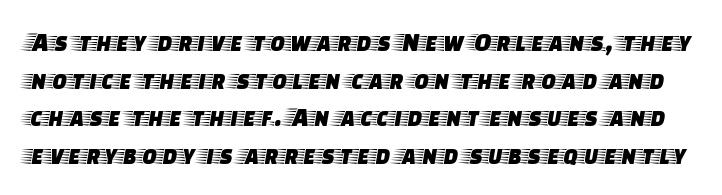
Descenders are the only things crossing below the line. The designer left line spacing at the default. There is no visible air inserted between adjacent glyphs.
